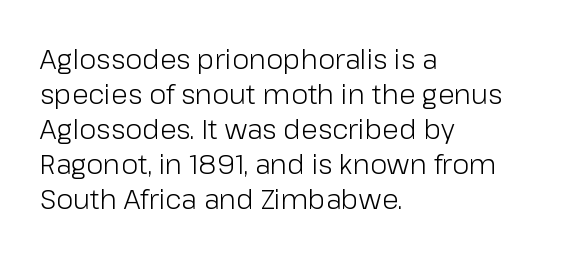
{"italic": "no", "bold": "no", "underline": "no", "align": "left", "line_spacing": "normal", "line_spacing_ratio": 1.3, "letter_spacing": "normal", "letter_spacing_em": 0.0, "glyph_px": 27}
